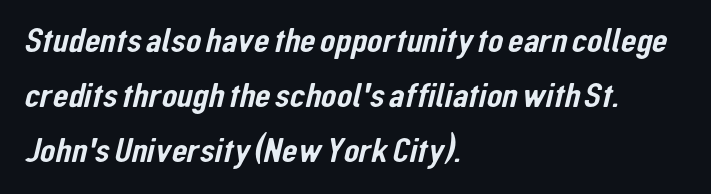
Check under the words: just untouched page. Is this a fixed-width face? No — the glyphs have proportional, varying widths. Typeset ragged right — the left edge is the straight one. Evenly set lines give the paragraph a standard silhouette. How are the letters spaced? Ordinarily, with no added tracking. The glyphs in this specimen are sans serif.
